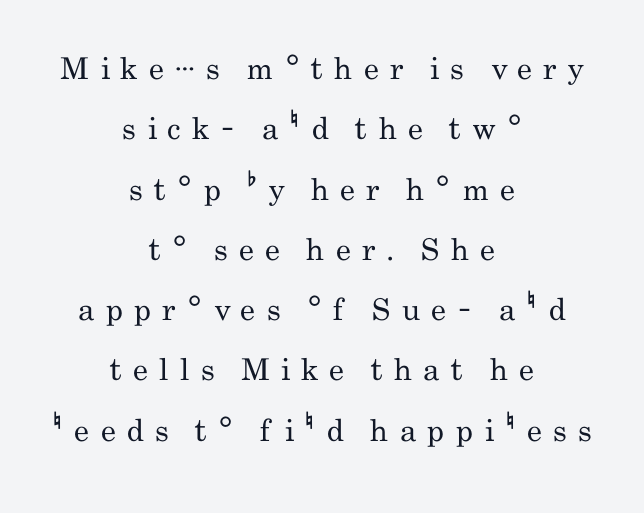
The image shows 30 px regular-weight, condensed sans-serif type, upright; set centered, loose line spacing (2.01x), unusually wide letter spacing (+0.37 em), not underlined; low stroke contrast and a small x-height.
